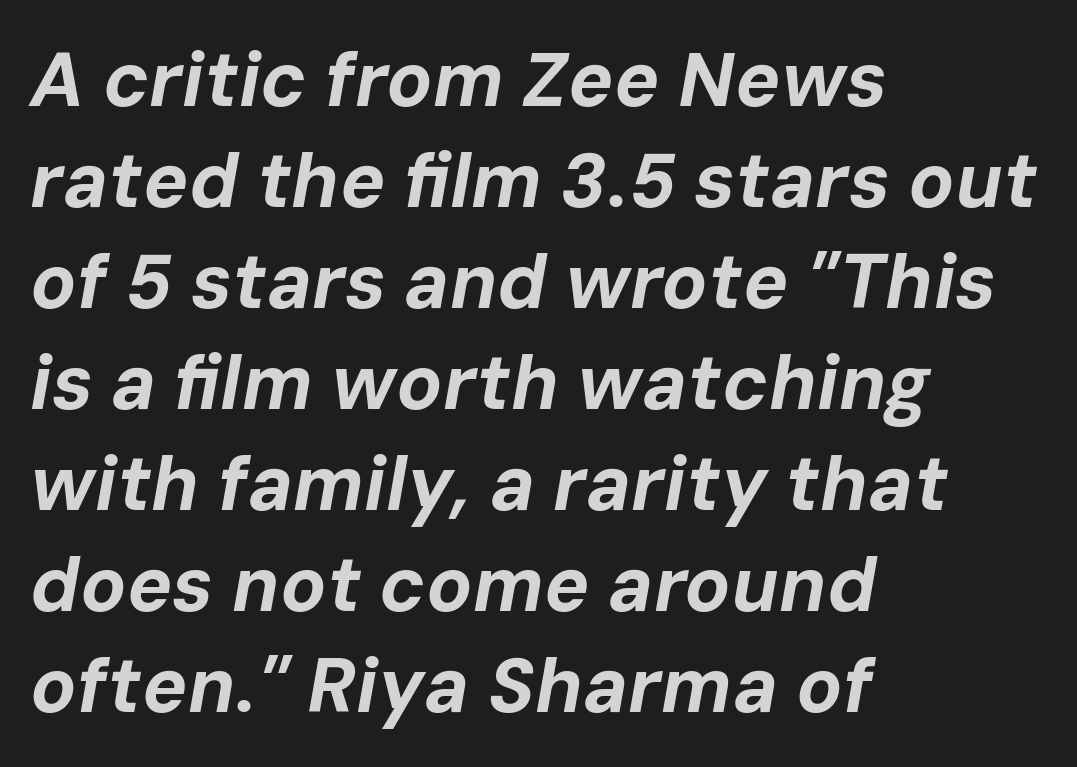
A normal amount of white space separates one row of letters from the next. Thick stems and heavy bowls — unmistakably bold. Leftover space on each line is placed entirely after the last word. Italic? Definitely — the glyphs are oblique. Varying glyph widths throughout — classic text-font behaviour.
